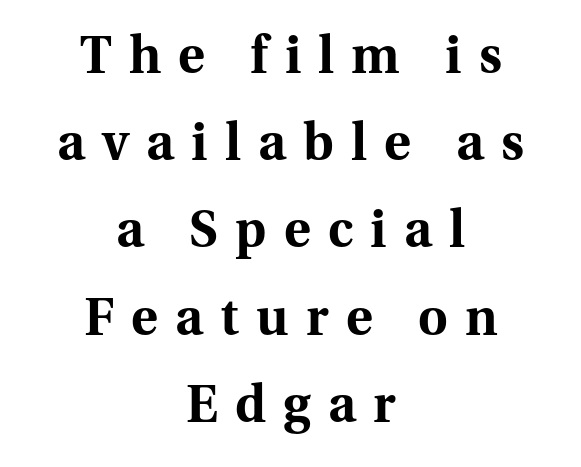
The image shows 51 px bold serif type, upright; set centered, line spacing 1.71x, unusually wide letter spacing (+0.34 em), not underlined; medium stroke contrast and a medium x-height.
